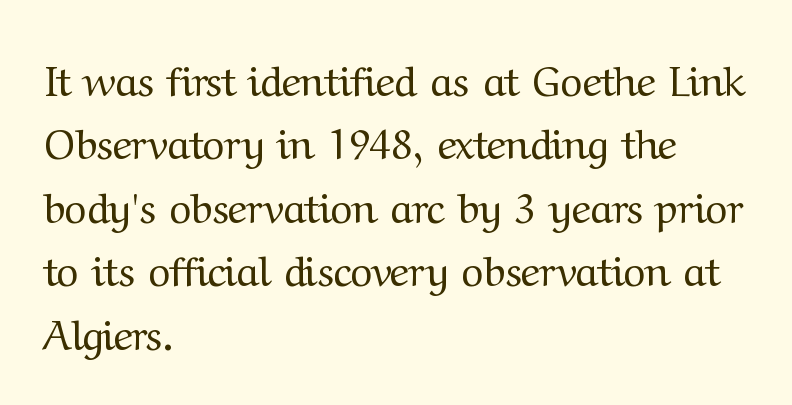
{"serif": "yes", "italic": "no", "bold": "no", "weight": "regular", "width": "normal", "stroke_contrast": "medium", "x_height": "medium", "monospaced": "no", "underline": "no", "align": "left", "line_spacing": "normal", "line_spacing_ratio": 1.51, "letter_spacing": "normal", "letter_spacing_em": 0.0, "glyph_px": 42}
